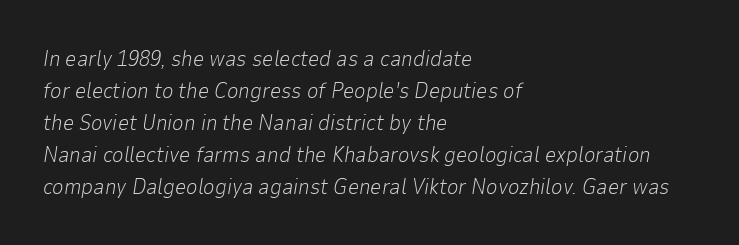
Q: Is the text bold? A: No.
Q: Is the text italic (slanted)? A: Yes, it leans right by about 9 degrees.
Q: Is the text underlined? A: No.
Q: How is the paragraph aligned? A: Left-aligned.
Q: Is the spacing between letters normal or unusually wide? A: Normal.
Q: Is the spacing between lines tight, normal or loose? A: Normal.
